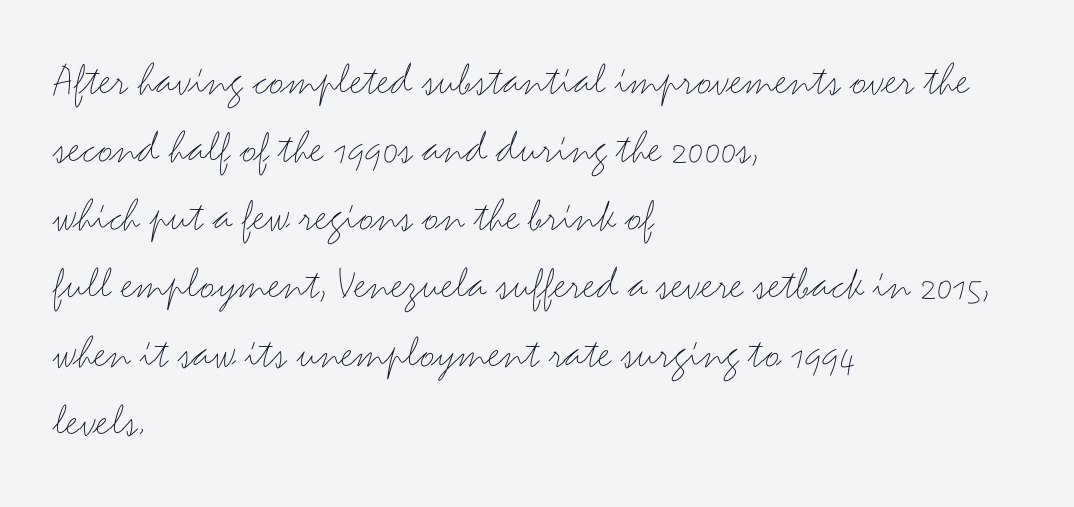
Q: Is the text bold? A: No.
Q: Is the text italic (slanted)? A: Yes.
Q: Is the typeface a serif or a sans-serif typeface? A: Sans-serif.
Q: Is the text underlined? A: No.
Q: How is the paragraph aligned? A: Left-aligned.
Q: Is the spacing between letters normal or unusually wide? A: Normal.
Q: Is the spacing between lines tight, normal or loose? A: Normal.
Q: Width (condensed, normal, or wide)? A: Wide.
Q: Stroke contrast? A: Medium.
Q: x-height? A: Small.
Q: Monospaced? A: No.
